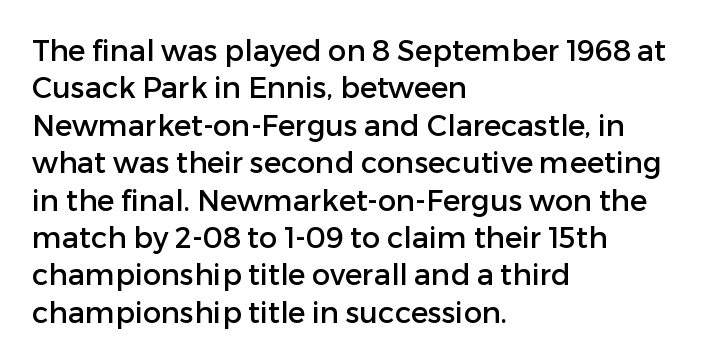
{"serif": "no", "italic": "no", "width": "normal", "stroke_contrast": "low", "x_height": "medium", "monospaced": "no", "underline": "no", "align": "left", "line_spacing": "normal", "line_spacing_ratio": 1.29, "letter_spacing": "normal", "letter_spacing_em": 0.0, "glyph_px": 29}
